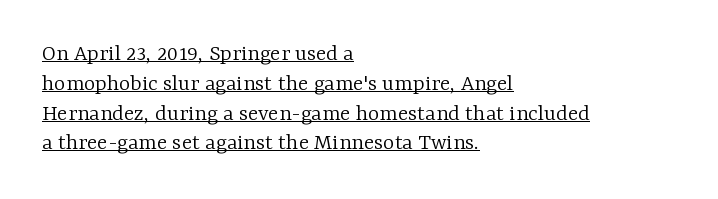
Q: Is the text bold? A: No.
Q: Is the text italic (slanted)? A: No, it is upright.
Q: Is the text underlined? A: Yes.
Q: How is the paragraph aligned? A: Left-aligned.
Q: Is the spacing between letters normal or unusually wide? A: Normal.
